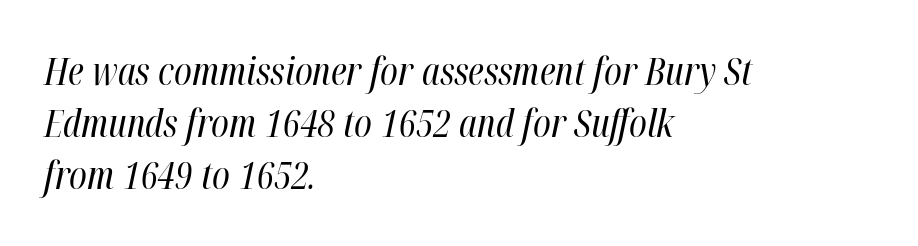
Q: Is the text bold? A: No.
Q: Is the text italic (slanted)? A: Yes, it leans right by about 12 degrees.
Q: Is the text underlined? A: No.
Q: How is the paragraph aligned? A: Left-aligned.
Q: Is the spacing between letters normal or unusually wide? A: Normal.
Q: Is the spacing between lines tight, normal or loose? A: Normal.
Q: Width (condensed, normal, or wide)? A: Condensed.
Q: Stroke contrast? A: High.
Q: x-height? A: Medium.
Q: Monospaced? A: No.
